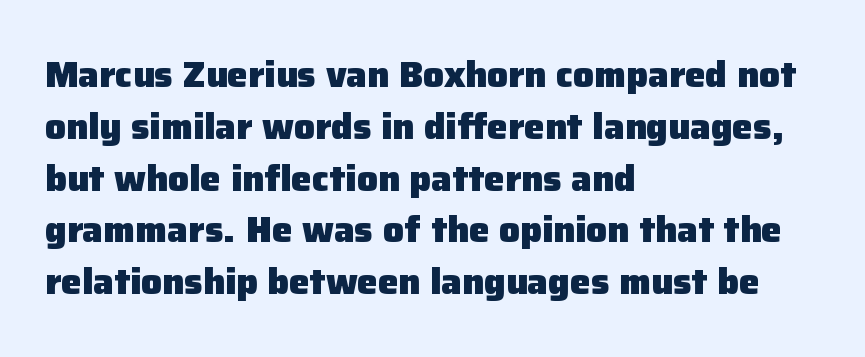
Leading matches the norm, producing a regular column. You can tell from the bare stems that sans-serif type was used. The passage shown is typed in a proportional face where columns would drift. Characters follow at the spacing the type designer built in. Horizontally, the lines are justified to the leading edge only. The typography opts for an upright posture over an oblique one.
